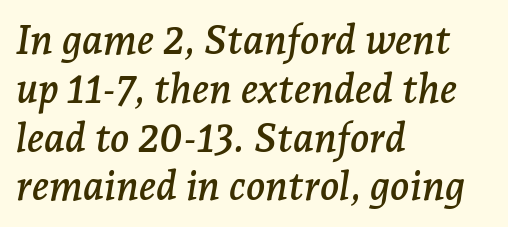
Q: Is the text italic (slanted)? A: Yes, it leans right by about 7 degrees.
Q: Is the typeface a serif or a sans-serif typeface? A: Serif.
Q: Is the text underlined? A: No.
Q: How is the paragraph aligned? A: Left-aligned.
Q: Is the spacing between letters normal or unusually wide? A: Normal.
Q: Width (condensed, normal, or wide)? A: Normal.
Q: Stroke contrast? A: Low.
Q: x-height? A: Medium.
Q: Monospaced? A: No.
